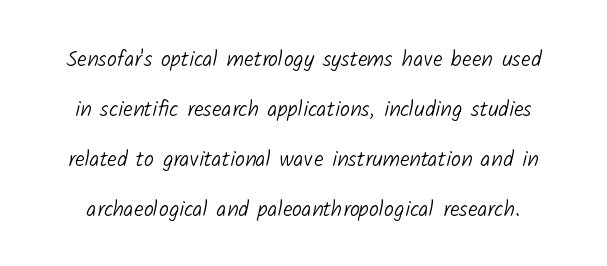
{"bold": "no", "underline": "no", "line_spacing": "loose", "line_spacing_ratio": 2.27, "letter_spacing": "normal", "letter_spacing_em": 0.0, "glyph_px": 22}
